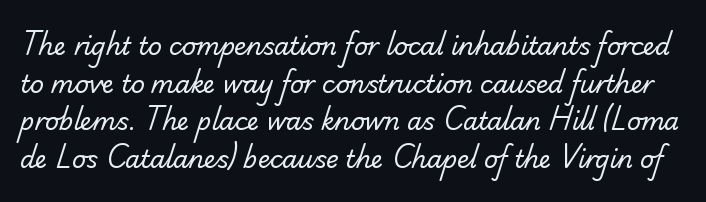
Q: Is the text bold? A: No.
Q: Is the text underlined? A: No.
Q: Is the spacing between letters normal or unusually wide? A: Normal.
Q: Is the spacing between lines tight, normal or loose? A: Normal.
